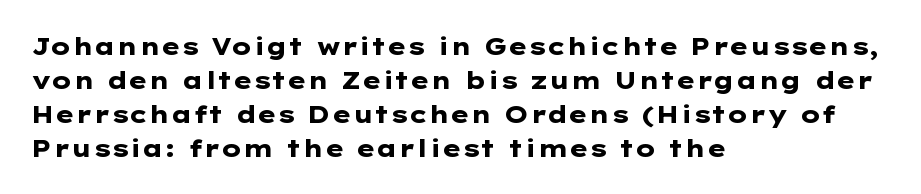
Check under the words: just untouched page. The lettering stays uniformly vertical, giving the passage a roman look. Does the weight exceed regular? Yes, all the way to bold. Leading: standard.
